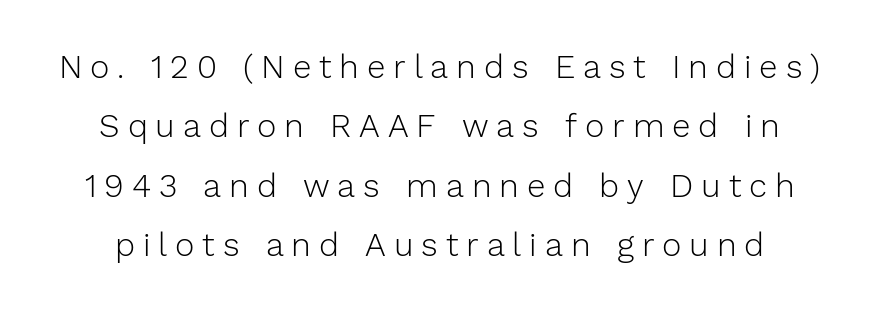
The image shows 33 px light sans-serif type, upright; set line spacing 1.8x, unusually wide letter spacing (+0.24 em), not underlined; low stroke contrast and a medium x-height.
